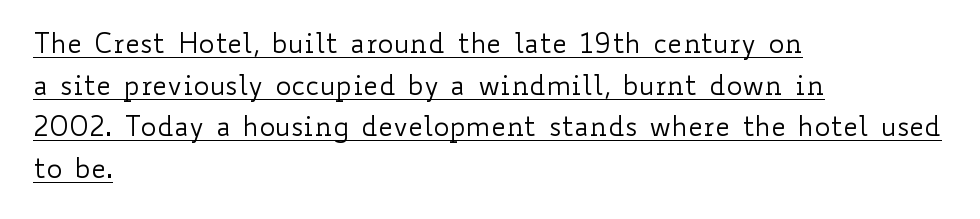
{"italic": "no", "bold": "no", "underline": "yes", "align": "left", "line_spacing": "normal", "line_spacing_ratio": 1.54, "letter_spacing": "normal", "letter_spacing_em": 0.0, "glyph_px": 27}
